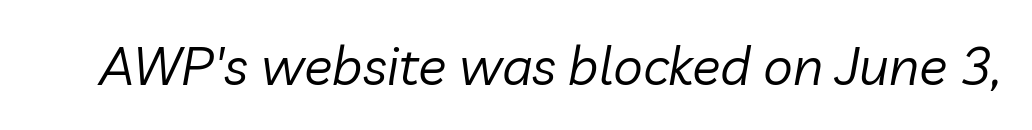
Weight: in the light-to-regular range. The passage shown leans; its letterforms are oblique. The letters advance in unequal steps, a hallmark of proportional type. The line texture is even and compact thanks to regular tracking. Has an underline been added? It has not.
